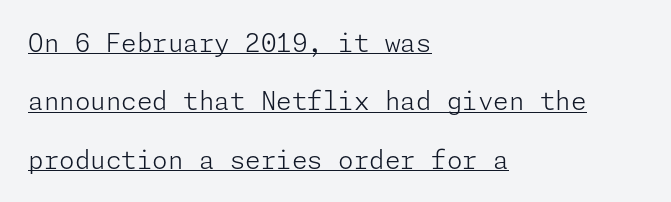
Here the glyphs are tracked normally, forming tight word shapes. Horizontal alignment here is leftward, the default for most running prose. Posture: straight, roman, zero tilt. The line-height multiplier appears high, well above default. These glyphs show unthickened strokes, regular width or finer.
